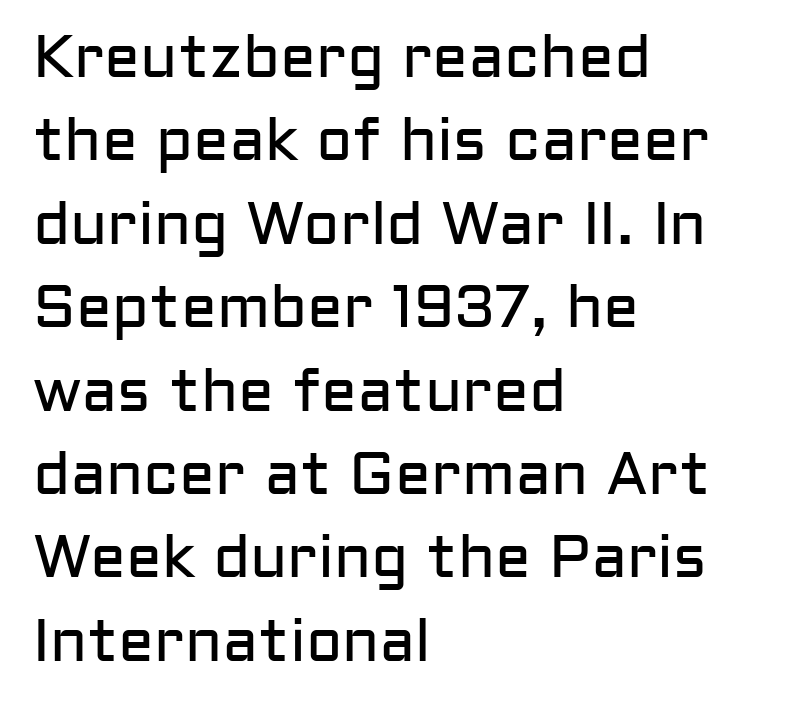
Q: Is the text bold? A: No.
Q: Is the text italic (slanted)? A: No, it is upright.
Q: Is the typeface a serif or a sans-serif typeface? A: Sans-serif.
Q: Is the text underlined? A: No.
Q: How is the paragraph aligned? A: Left-aligned.
Q: Is the spacing between letters normal or unusually wide? A: Normal.
Q: Is the spacing between lines tight, normal or loose? A: Normal.
Q: Width (condensed, normal, or wide)? A: Normal.
Q: Stroke contrast? A: Low.
Q: x-height? A: Medium.
Q: Monospaced? A: No.
